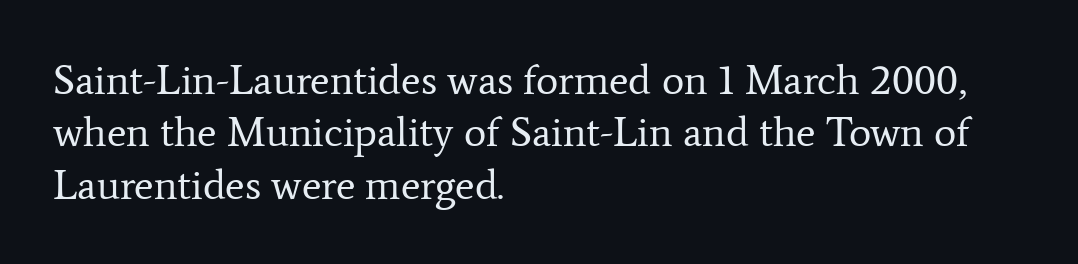
Q: Is the text bold? A: No.
Q: Is the text italic (slanted)? A: No, it is upright.
Q: Is the typeface a serif or a sans-serif typeface? A: Serif.
Q: Is the text underlined? A: No.
Q: How is the paragraph aligned? A: Left-aligned.
Q: Is the spacing between letters normal or unusually wide? A: Normal.
Q: Is the spacing between lines tight, normal or loose? A: Normal.
Q: Width (condensed, normal, or wide)? A: Normal.
Q: Stroke contrast? A: Low.
Q: x-height? A: Medium.
Q: Monospaced? A: No.
